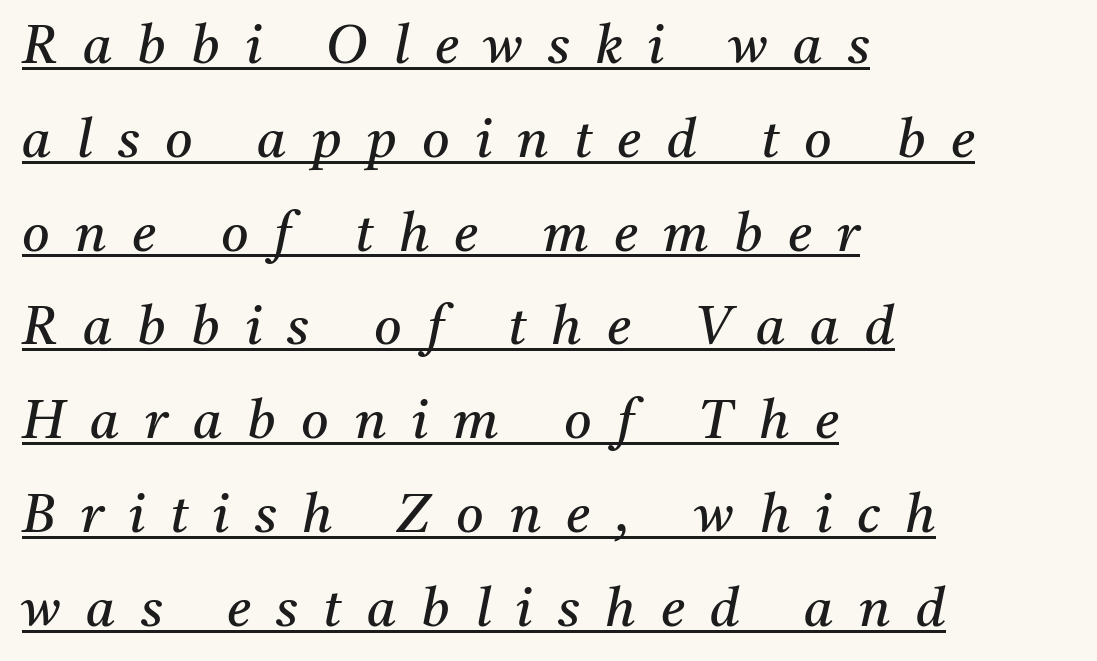
The image shows 53 px regular-weight serif type, italic (leaning right); set left-aligned, line spacing 1.77x, unusually wide letter spacing (+0.48 em), underlined; medium stroke contrast and a medium x-height.
